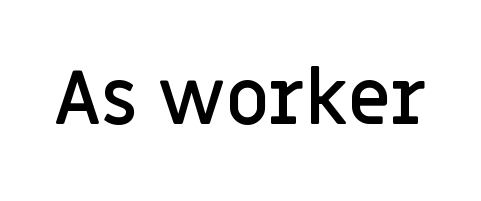
The image shows 76 px semibold sans-serif type, upright; set normal letter spacing, not underlined; low stroke contrast and a large x-height.
